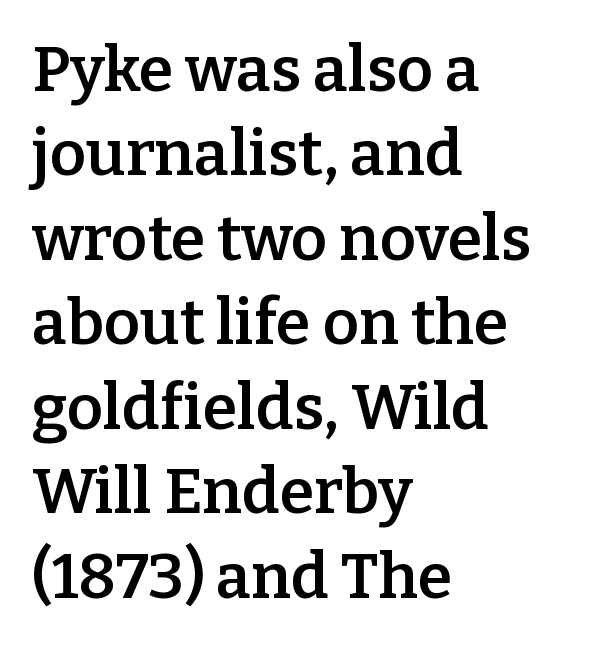
Varying glyph widths throughout — classic text-font behaviour. Look at the bottom of the vertical strokes: they flare into serifs here. Short note: letters normally spaced. The foot of each line stays bare and open. Tall strokes in this sample are plumb rather than angled. Summary of weight: moderately heavy, a semibold.
